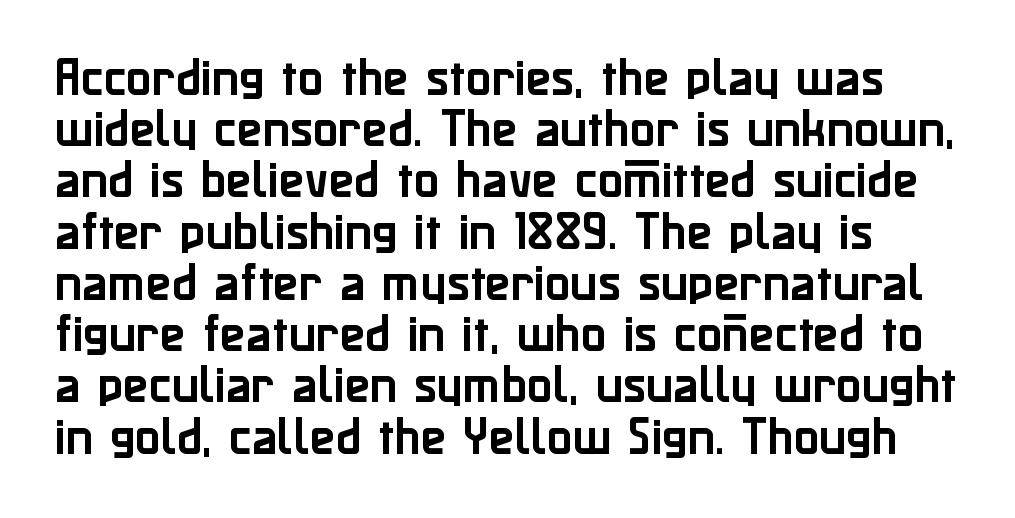
Looks like regular typesetting: each glyph gets only the width it needs. The string is rendered with underlining switched off. The face used here is rendered with its standard letterfit. Characters remain perfectly vertical along every line. Typographically, this falls in the sans-serif category.
